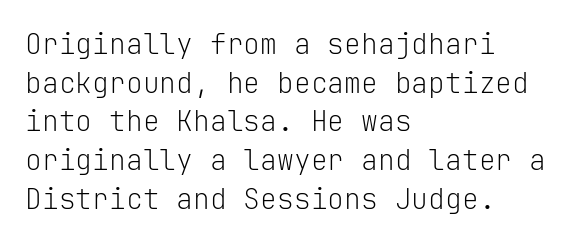
The image shows 28 px light sans-serif type, upright, monospaced; set left-aligned, normal line spacing (1.38x), normal letter spacing, not underlined; low stroke contrast and a medium x-height.
